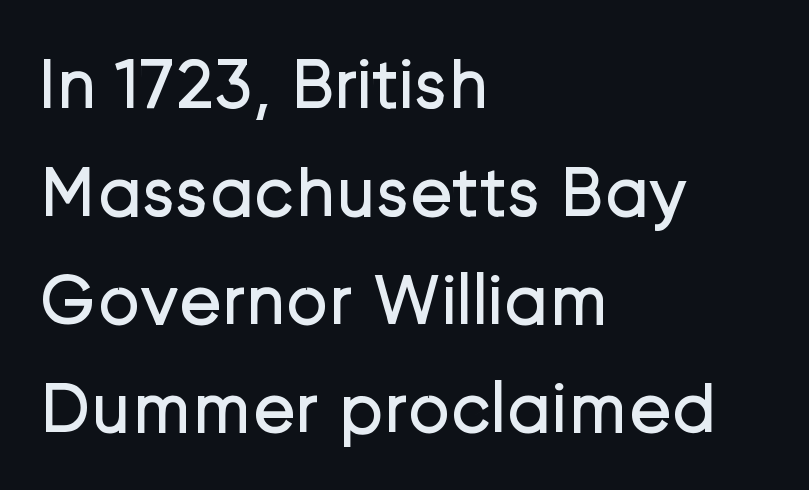
Q: Is the text bold? A: No.
Q: Is the text italic (slanted)? A: No, it is upright.
Q: Is the typeface a serif or a sans-serif typeface? A: Sans-serif.
Q: Is the text underlined? A: No.
Q: How is the paragraph aligned? A: Left-aligned.
Q: Is the spacing between letters normal or unusually wide? A: Normal.
Q: Is the spacing between lines tight, normal or loose? A: Normal.
Q: Width (condensed, normal, or wide)? A: Normal.
Q: Stroke contrast? A: Low.
Q: x-height? A: Medium.
Q: Monospaced? A: No.
